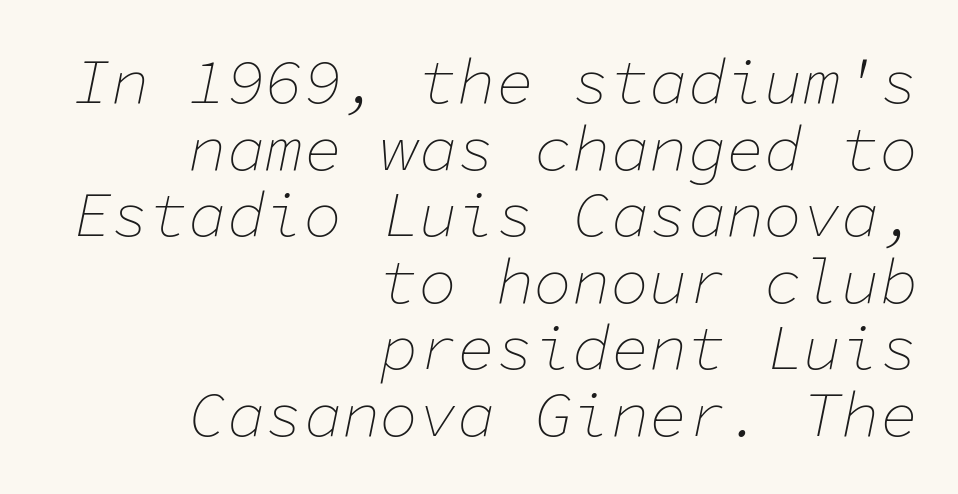
The passage shown stacks its lines with hardly any gap. A light-to-regular cut is what we see here. You can tell it's italic because the verticals aren't actually vertical. This rendering uses right alignment, leaving the left contour irregular. The passage shown is not underscored anywhere. This rendering leaves character spacing at its baseline value.
